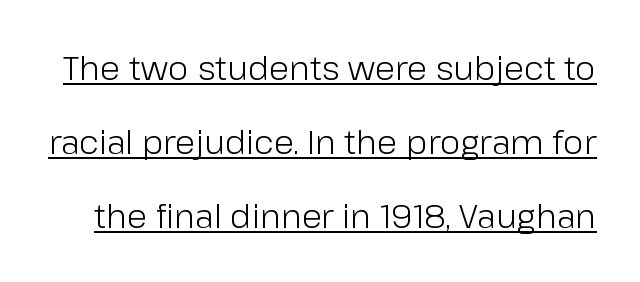
Q: Is the text bold? A: No.
Q: Is the text italic (slanted)? A: No, it is upright.
Q: Is the typeface a serif or a sans-serif typeface? A: Sans-serif.
Q: Is the text underlined? A: Yes.
Q: Is the spacing between letters normal or unusually wide? A: Normal.
Q: Is the spacing between lines tight, normal or loose? A: Loose.
Q: Width (condensed, normal, or wide)? A: Normal.
Q: Stroke contrast? A: Low.
Q: x-height? A: Medium.
Q: Monospaced? A: No.
